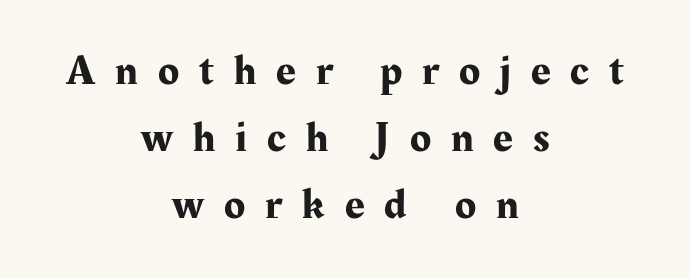
{"serif": "yes", "italic": "no", "width": "normal", "stroke_contrast": "medium", "x_height": "medium", "monospaced": "no", "underline": "no", "align": "center", "line_spacing": "normal", "line_spacing_ratio": 1.56, "letter_spacing": "wide", "letter_spacing_em": 0.47, "glyph_px": 43}
